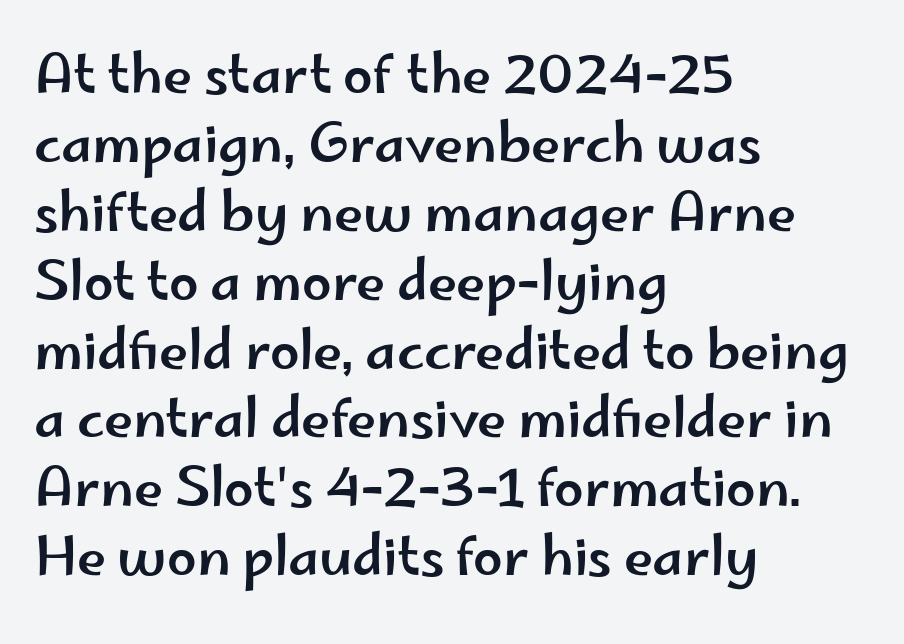
Plain, unruled lines of type. You could call the tracking neutral — neither tight nor loose. Proportional: the letters do not fall into vertical columns. Nope, not italic — everything's standing straight. Stroke terminals: plain, sans-serif.
